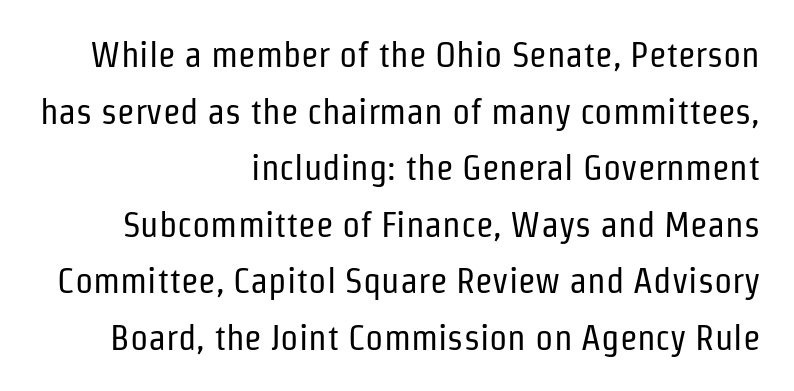
Q: Is the text bold? A: No.
Q: Is the text italic (slanted)? A: No, it is upright.
Q: Is the typeface a serif or a sans-serif typeface? A: Sans-serif.
Q: Is the text underlined? A: No.
Q: How is the paragraph aligned? A: Right-aligned.
Q: Is the spacing between letters normal or unusually wide? A: Normal.
Q: Is the spacing between lines tight, normal or loose? A: Normal.
Q: Width (condensed, normal, or wide)? A: Condensed.
Q: Stroke contrast? A: Low.
Q: x-height? A: Medium.
Q: Monospaced? A: No.
